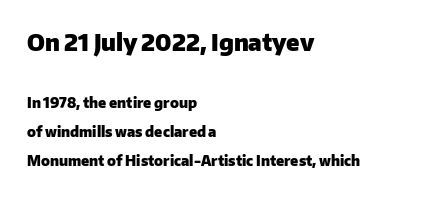
{"italic": "no", "bold": "yes", "underline": "no", "align": "left", "line_spacing": "loose", "line_spacing_ratio": 2.07, "letter_spacing": "normal", "letter_spacing_em": 0.0, "larger_block": "first", "size_ratio": 1.64, "glyph_px": 23}
